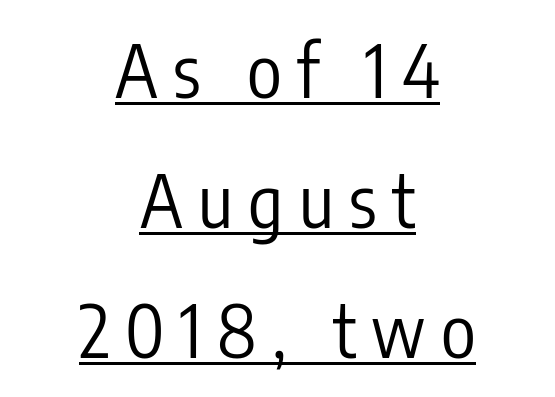
Q: Is the text bold? A: No.
Q: Is the text italic (slanted)? A: No, it is upright.
Q: Is the typeface a serif or a sans-serif typeface? A: Sans-serif.
Q: Is the text underlined? A: Yes.
Q: How is the paragraph aligned? A: Centered.
Q: Is the spacing between letters normal or unusually wide? A: Unusually wide.
Q: Width (condensed, normal, or wide)? A: Condensed.
Q: Stroke contrast? A: Low.
Q: x-height? A: Medium.
Q: Monospaced? A: No.
